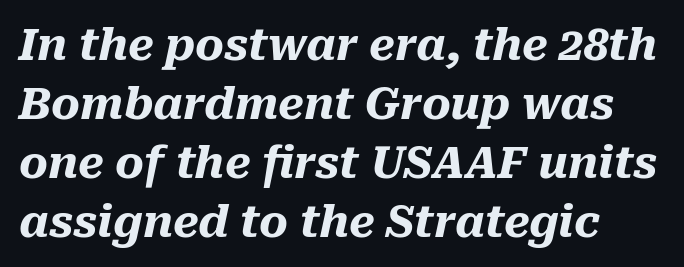
Anything drawn beneath the words? Only blank space. Plenty of ink on the page — the face is bold. Proportional: the letters do not fall into vertical columns. Characters are canted at an angle relative to the baseline's perpendicular. Is the block centered? No — it sits flush against the left margin.
